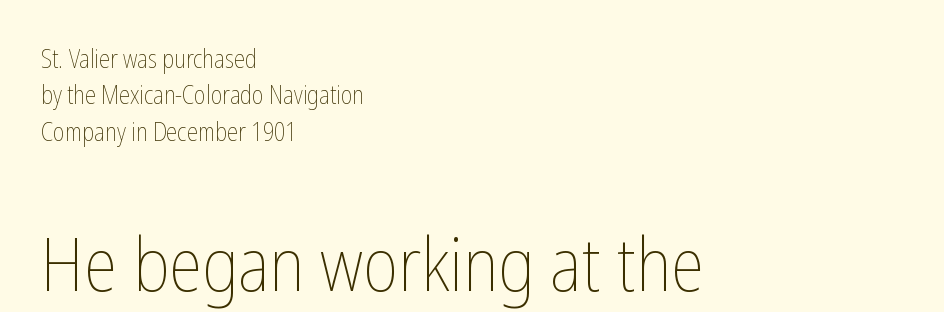
The designer left line spacing at the default. This sample has the flowing, uneven cadence of proportional lettering. Teacher's note: observe the even left margin — that is flush-left alignment. Tracking value appears to be zero — textbook default spacing.
